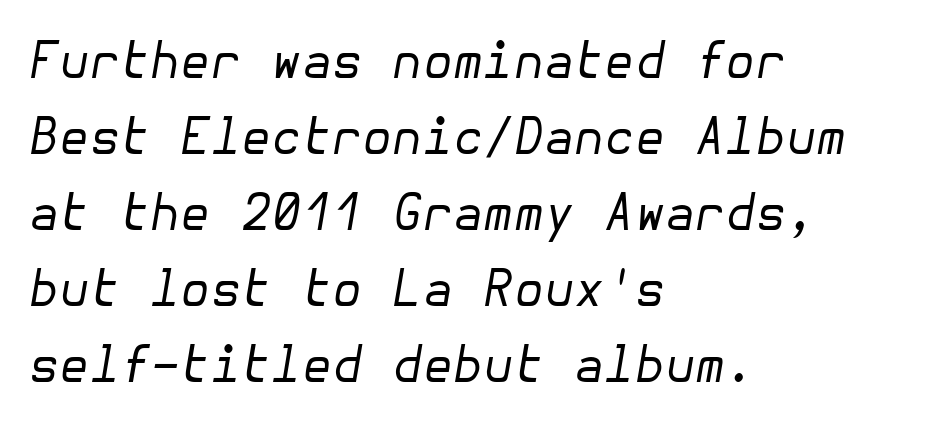
The image shows 49 px regular-weight type, italic (leaning right); set left-aligned, normal line spacing (1.55x), normal letter spacing, not underlined; low stroke contrast and a medium x-height.
